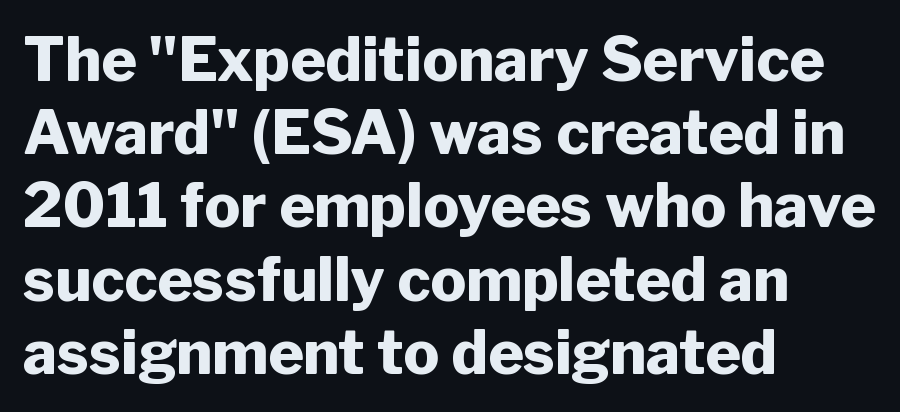
The passage is arranged the way most books set body copy — flush left. The words here are not underlined. When letters stand straight like this, we call the style roman or upright. You'd pick this weight for a headline — it's a proper bold.
